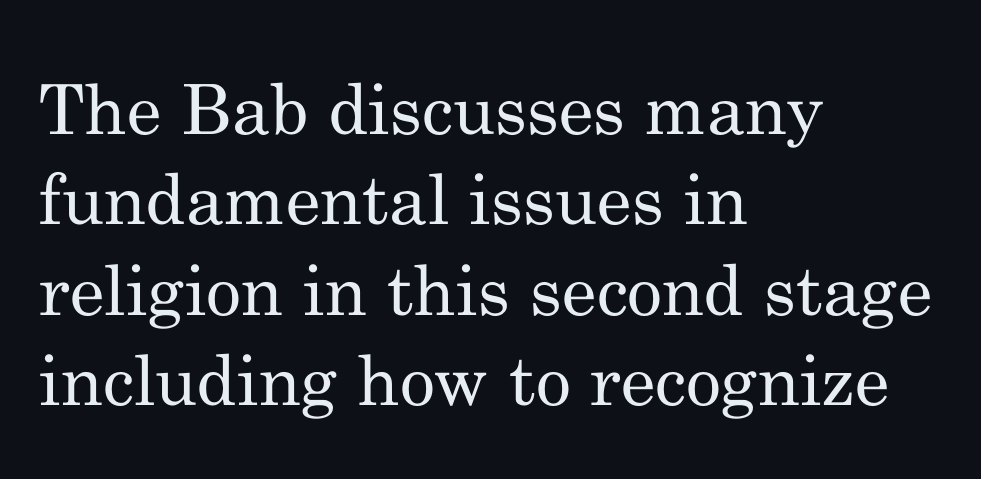
{"serif": "yes", "italic": "no", "bold": "no", "weight": "regular", "width": "normal", "stroke_contrast": "medium", "x_height": "small", "monospaced": "no", "underline": "no", "align": "left", "line_spacing": "normal", "line_spacing_ratio": 1.31, "letter_spacing": "normal", "letter_spacing_em": 0.0, "glyph_px": 69}
